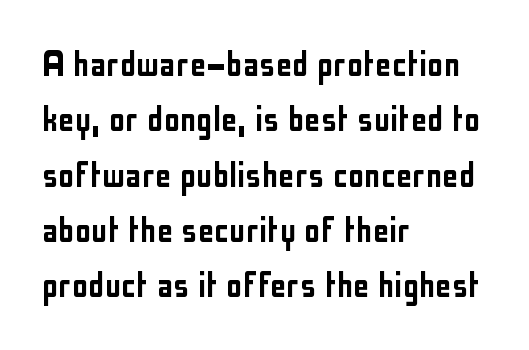
The image shows 41 px condensed sans-serif type, upright; set left-aligned, normal line spacing (1.35x), normal letter spacing, not underlined; low stroke contrast and a medium x-height.
